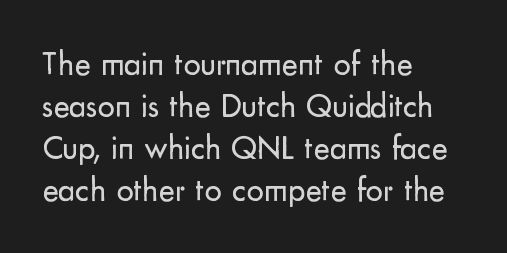
No chunkiness to these letters — they're not bold. The face used here is a sans, in the tradition of grotesques and geometrics. Is the letter spacing exaggerated? No — it looks like the ordinary default. Decoration check: the copy has no underline. Is the block centered? No — it sits flush against the left margin. Varying glyph widths throughout — classic text-font behaviour.
